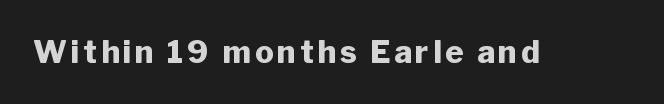
{"serif": "no", "italic": "no", "bold": "yes", "weight": "heavy", "width": "normal", "stroke_contrast": "low", "x_height": "medium", "monospaced": "no", "underline": "no", "glyph_px": 31}
